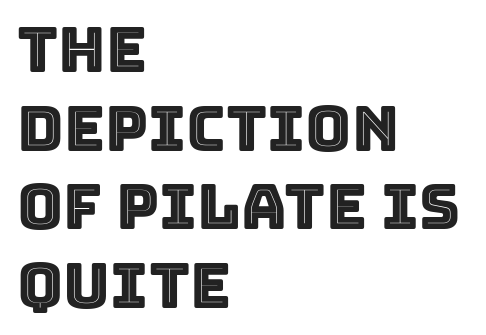
{"italic": "no", "width": "normal", "x_height": "large", "monospaced": "no", "underline": "no", "align": "left", "line_spacing": "normal", "line_spacing_ratio": 1.25, "letter_spacing": "normal", "letter_spacing_em": 0.0, "glyph_px": 63}
